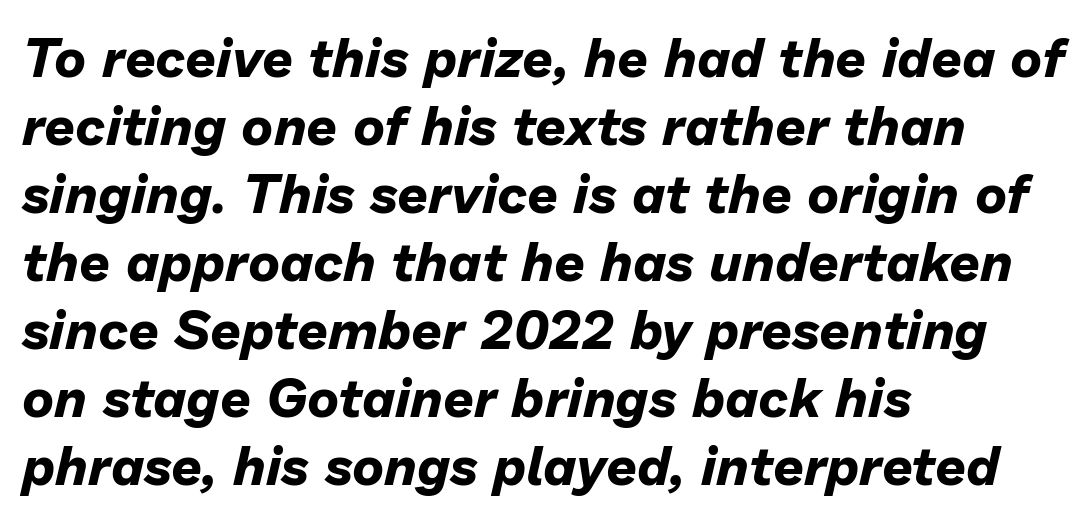
Each new line begins a customary step beneath the previous one. Character widths vary here, with narrow letters taking less room than wide ones. The whole block is typeset with a tilt. Anything drawn beneath the words? Only blank space. The letters sit at their default tracking, neither squeezed nor spread. Set as a true bold cut, around the 700 mark.
